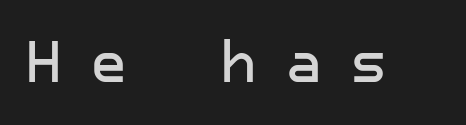
{"serif": "no", "italic": "no", "width": "normal", "stroke_contrast": "low", "x_height": "medium", "underline": "no", "letter_spacing": "wide", "letter_spacing_em": 0.49, "glyph_px": 57}
